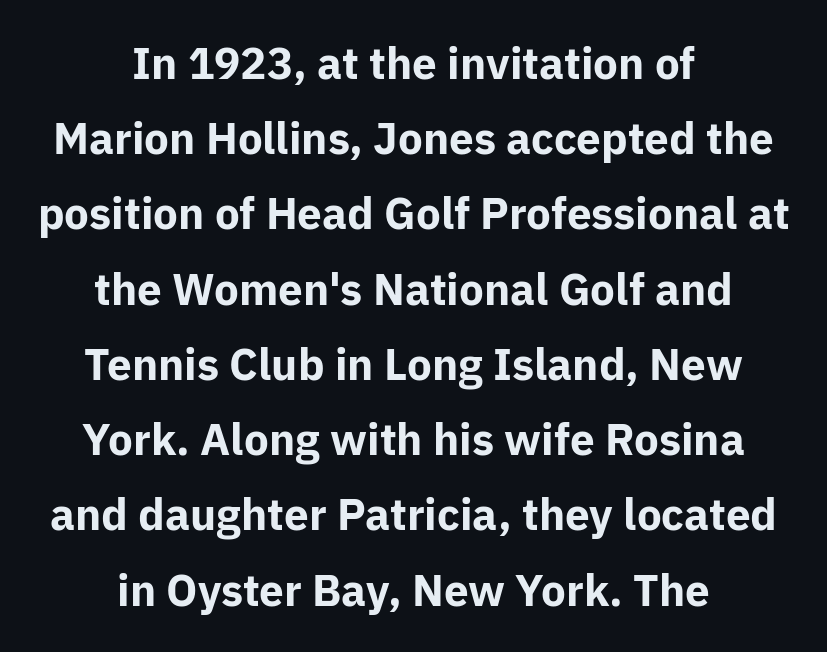
{"serif": "no", "italic": "no", "bold": "yes", "weight": "bold", "width": "normal", "stroke_contrast": "low", "x_height": "medium", "monospaced": "no", "underline": "no", "align": "center", "line_spacing_ratio": 1.71, "letter_spacing": "normal", "letter_spacing_em": 0.0, "glyph_px": 44}
